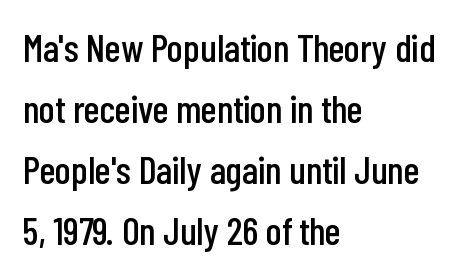
The image shows 39 px condensed sans-serif type, upright; set left-aligned, normal line spacing (1.56x), normal letter spacing, not underlined; low stroke contrast and a medium x-height.
